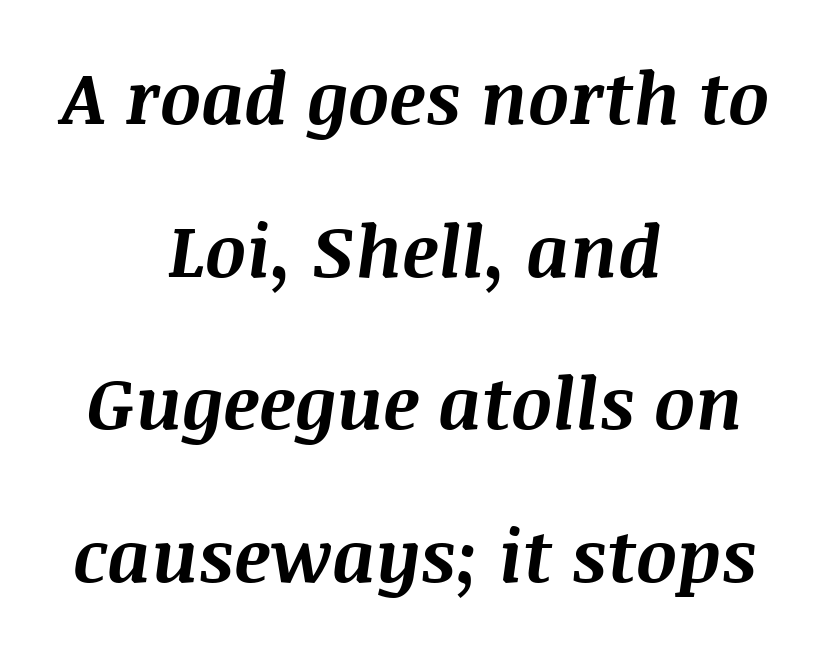
The image shows 72 px bold type, italic (leaning right); set centered, loose line spacing (2.12x), normal letter spacing, not underlined; medium stroke contrast and a large x-height.
